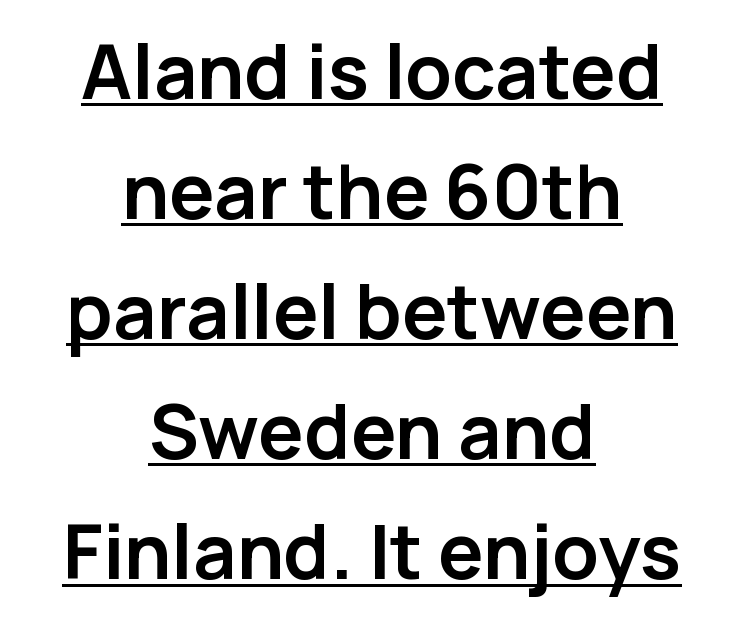
The image shows 76 px semibold sans-serif type, upright; set centered, normal line spacing (1.58x), normal letter spacing, underlined; low stroke contrast and a medium x-height.
